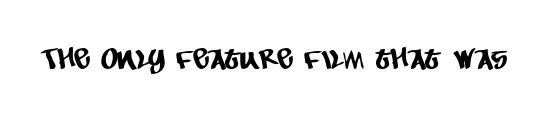
{"serif": "no", "width": "condensed", "stroke_contrast": "low", "x_height": "large", "monospaced": "no", "underline": "no", "letter_spacing": "normal", "letter_spacing_em": 0.0, "glyph_px": 29}
